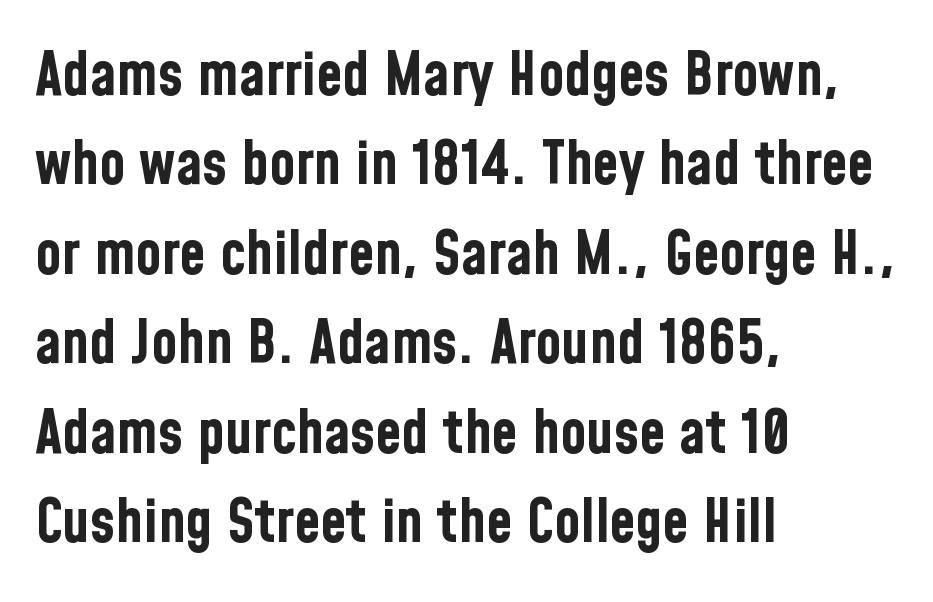
{"serif": "no", "italic": "no", "bold": "yes", "weight": "bold", "width": "condensed", "stroke_contrast": "low", "x_height": "medium", "monospaced": "no", "underline": "no", "align": "left", "line_spacing": "normal", "line_spacing_ratio": 1.49, "letter_spacing": "normal", "letter_spacing_em": 0.0, "glyph_px": 60}
